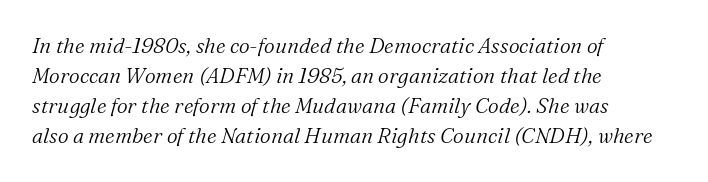
The image shows 21 px text type, italic (leaning right); set left-aligned, normal line spacing (1.43x), normal letter spacing, not underlined.
